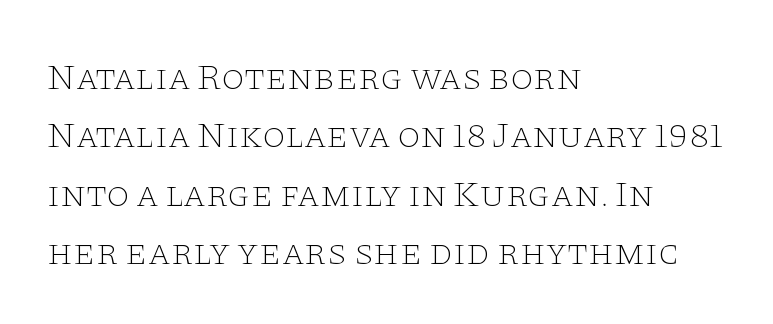
What stands out about the letter spacing? Nothing — it is the standard amount. Spacing verdict: proportional, widths tailored to each character. Honestly, the row spacing looks completely unremarkable. Typeset ragged right — the left edge is the straight one.
